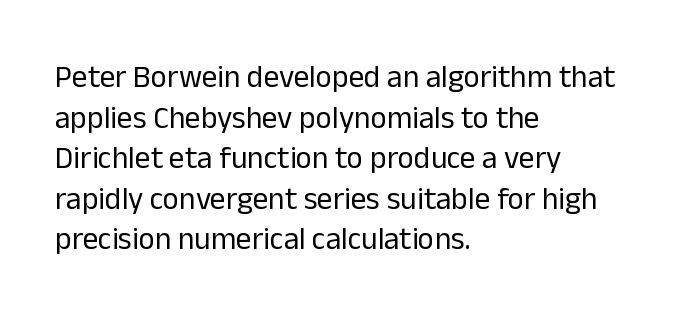
{"serif": "no", "italic": "no", "bold": "no", "weight": "regular", "width": "normal", "stroke_contrast": "low", "x_height": "medium", "monospaced": "no", "underline": "no", "align": "left", "line_spacing": "normal", "line_spacing_ratio": 1.31, "letter_spacing": "normal", "letter_spacing_em": 0.0, "glyph_px": 31}
